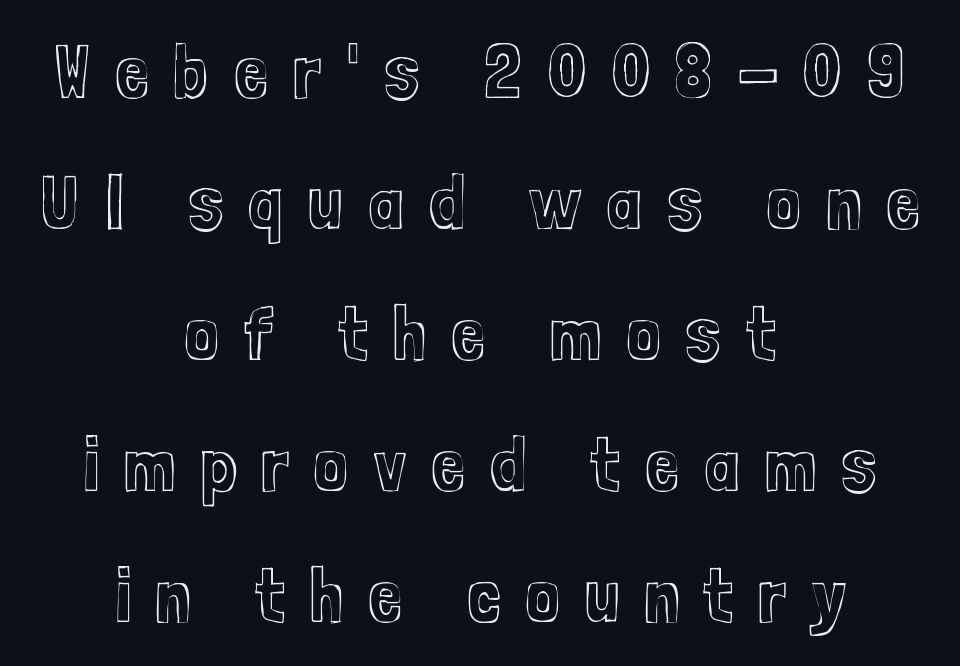
Each letter keeps its own natural width here, so spacing adapts to shape. The lines sit at an ordinary, default distance from one another. Clear beneath every line of the passage. The text block is weighted toward neither margin, spreading evenly from the middle. The letters stand upright; this is a roman face. In terms of letterspacing, this is a distinctly airy, spread setting.
